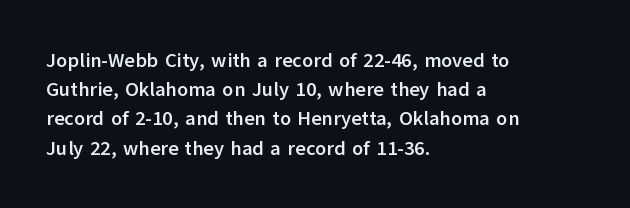
The glyphs are unaccompanied by any horizontal stroke below them. Line spacing here is normal. It's the straight-up-and-down kind of type. A dark, heavy texture on the line: the type is bold. The text block is weighted toward the left margin, trailing off unevenly rightward. Characters follow at the spacing the type designer built in.
